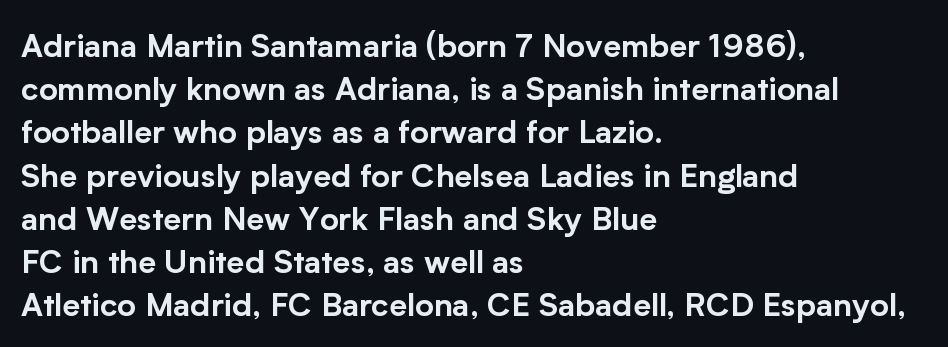
{"serif": "no", "italic": "no", "width": "normal", "stroke_contrast": "low", "x_height": "medium", "monospaced": "no", "underline": "no", "align": "left", "line_spacing": "normal", "line_spacing_ratio": 1.35, "letter_spacing": "normal", "letter_spacing_em": 0.0, "glyph_px": 32}
